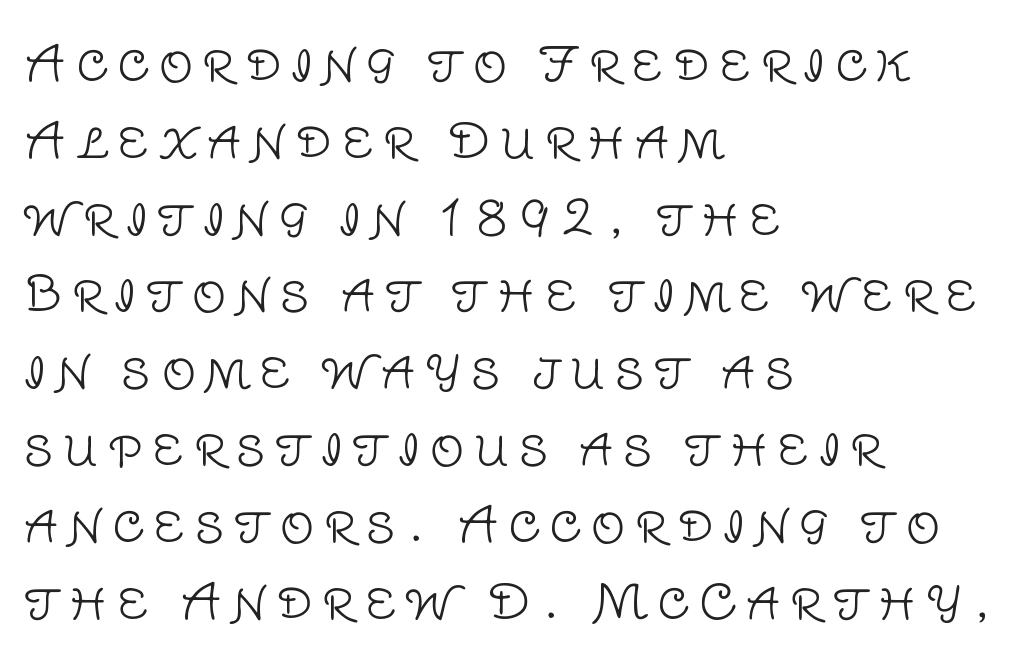
The image shows 48 px light sans-serif type; set left-aligned, normal line spacing (1.6x), unusually wide letter spacing (+0.2 em), not underlined; low stroke contrast and a large x-height.
